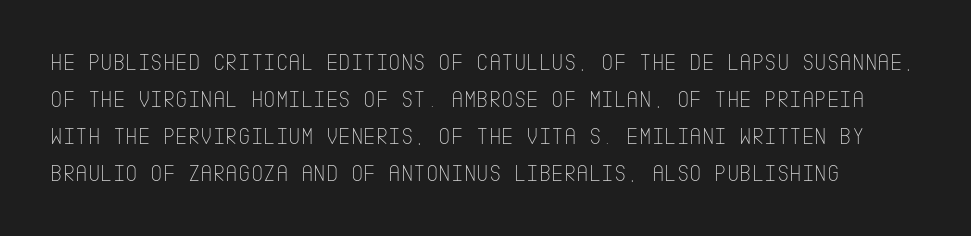
The letters stand upright; this is a roman face. Nothing unusual about the tracking: characters are spaced as the font intends. Descenders hang freely into open space. These glyphs show unthickened strokes, regular width or finer. The passage shown stacks its lines at a standard gap.
